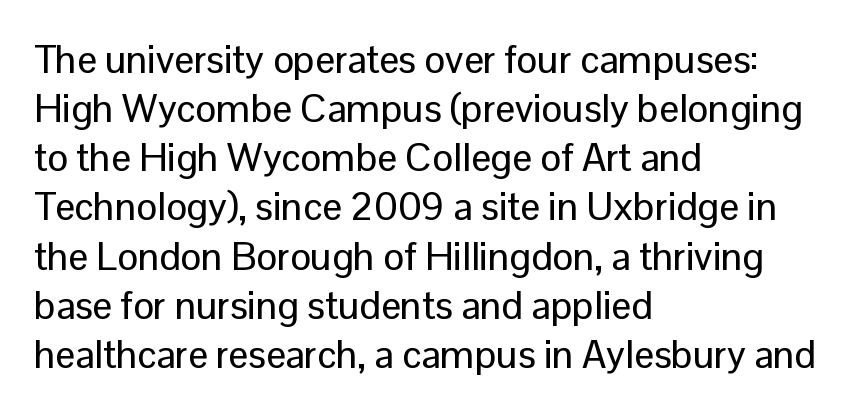
The image shows 39 px sans-serif type, upright; set left-aligned, normal line spacing (1.26x), normal letter spacing, not underlined; low stroke contrast and a medium x-height.
